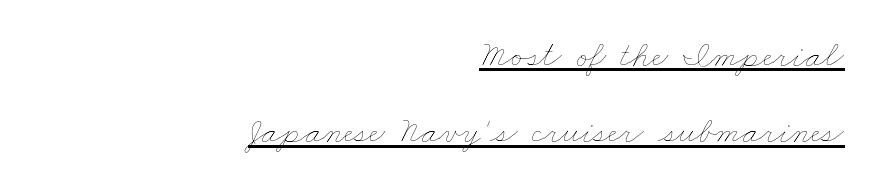
{"bold": "no", "weight": "thin", "width": "wide", "stroke_contrast": "low", "x_height": "small", "monospaced": "no", "underline": "yes", "align": "right", "line_spacing": "loose", "line_spacing_ratio": 2.12, "letter_spacing": "normal", "letter_spacing_em": 0.0, "glyph_px": 36}
